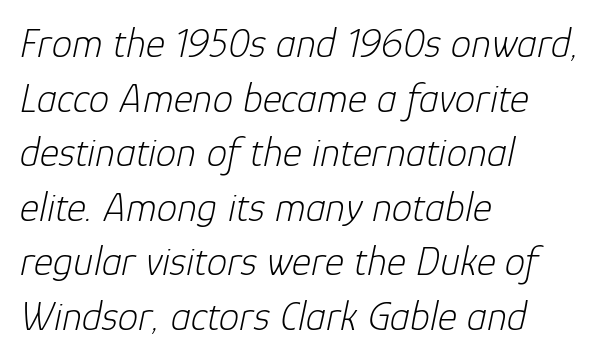
Here the designer chose a conventional face with non-uniform glyph widths. The designer left line spacing at the default. Characters follow at the spacing the type designer built in. The text block is weighted toward the left margin, trailing off unevenly rightward.
